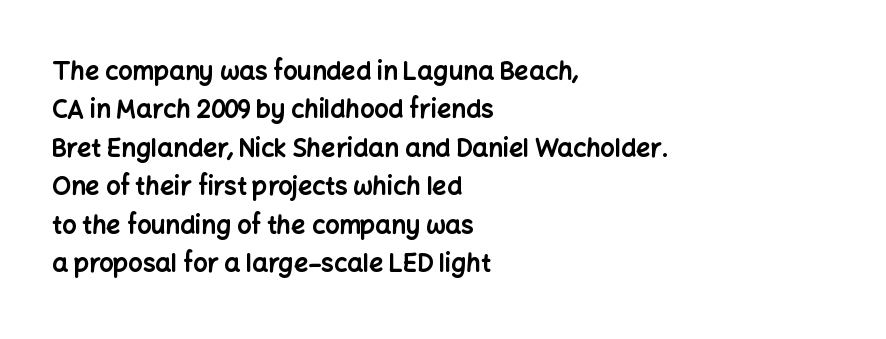
Q: Is the text bold? A: Yes.
Q: Is the text italic (slanted)? A: No, it is upright.
Q: Is the text underlined? A: No.
Q: How is the paragraph aligned? A: Left-aligned.
Q: Is the spacing between letters normal or unusually wide? A: Normal.
Q: Is the spacing between lines tight, normal or loose? A: Normal.
